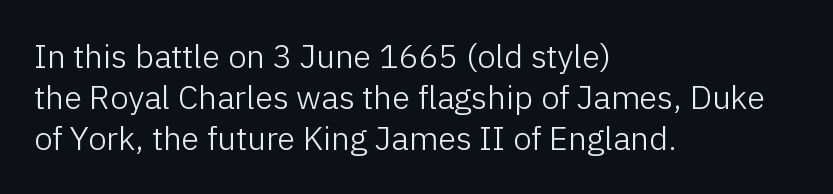
Q: Is the text bold? A: No.
Q: Is the text italic (slanted)? A: No, it is upright.
Q: Is the typeface a serif or a sans-serif typeface? A: Sans-serif.
Q: Is the text underlined? A: No.
Q: How is the paragraph aligned? A: Left-aligned.
Q: Is the spacing between letters normal or unusually wide? A: Normal.
Q: Width (condensed, normal, or wide)? A: Normal.
Q: Stroke contrast? A: Low.
Q: x-height? A: Medium.
Q: Monospaced? A: No.
